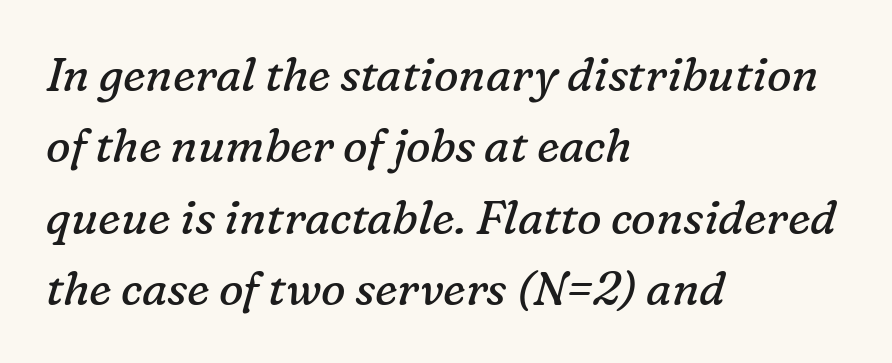
{"serif": "yes", "italic": "yes", "lean": "right", "slant_degrees": 16, "bold": "no", "weight": "regular", "width": "normal", "stroke_contrast": "low", "x_height": "medium", "monospaced": "no", "underline": "no", "align": "left", "line_spacing": "normal", "line_spacing_ratio": 1.55, "letter_spacing": "normal", "letter_spacing_em": 0.0, "glyph_px": 46}
